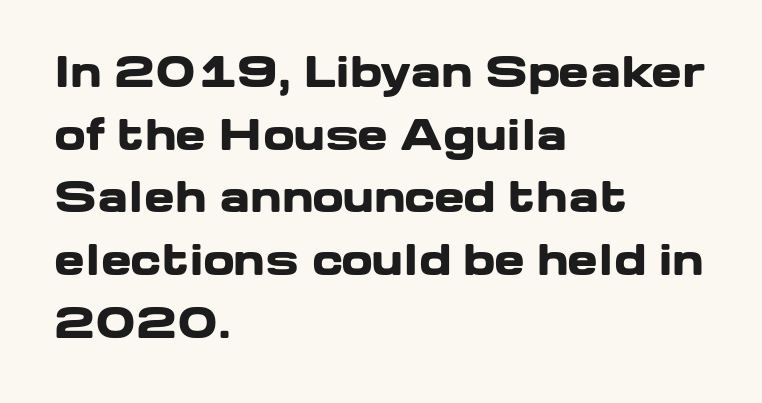
The letters advance in unequal steps, a hallmark of proportional type. Look at the bottom of the vertical strokes: they stop flat, with no serifs. Unmarked baselines from the first word to the last. The lines are quadded left.
